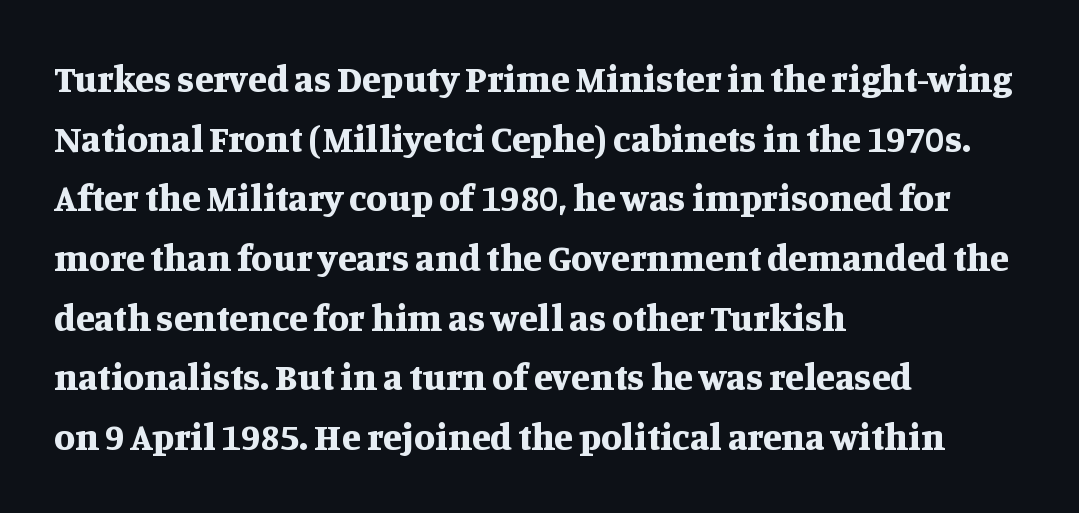
{"serif": "yes", "italic": "no", "bold": "yes", "weight": "bold", "width": "normal", "stroke_contrast": "medium", "x_height": "large", "monospaced": "no", "underline": "no", "align": "left", "line_spacing": "normal", "line_spacing_ratio": 1.57, "letter_spacing": "normal", "letter_spacing_em": 0.0, "glyph_px": 38}
